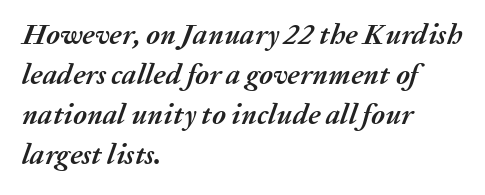
{"italic": "yes", "lean": "right", "slant_degrees": 20, "bold": "yes", "weight": "semibold", "width": "normal", "stroke_contrast": "medium", "x_height": "medium", "monospaced": "no", "underline": "no", "align": "left", "line_spacing": "normal", "line_spacing_ratio": 1.38, "letter_spacing": "normal", "letter_spacing_em": 0.0, "glyph_px": 29}
